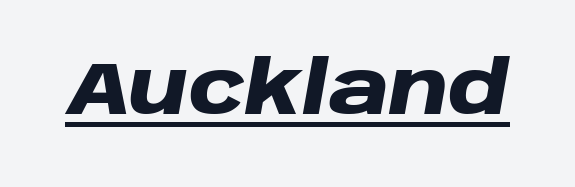
Q: Is the text bold? A: Yes.
Q: Is the text italic (slanted)? A: Yes, it leans right by about 10 degrees.
Q: Is the text underlined? A: Yes.
Q: Is the spacing between letters normal or unusually wide? A: Normal.
Q: Width (condensed, normal, or wide)? A: Wide.
Q: Stroke contrast? A: Low.
Q: x-height? A: Large.
Q: Monospaced? A: No.
